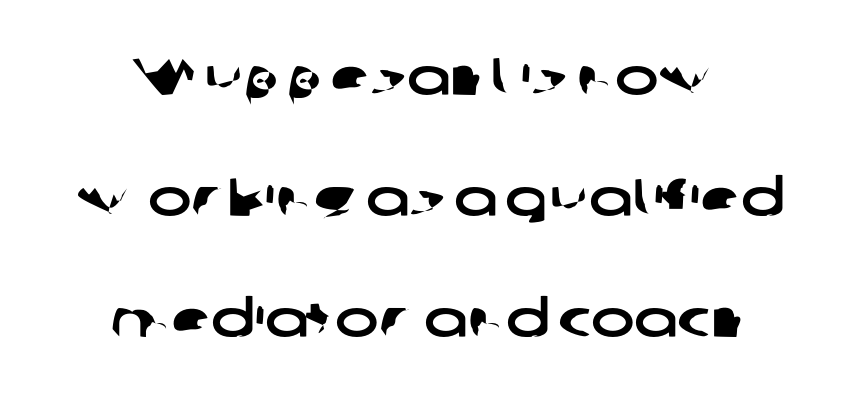
{"serif": "no", "width": "wide", "stroke_contrast": "low", "x_height": "medium", "monospaced": "no", "underline": "no", "line_spacing": "loose", "line_spacing_ratio": 2.33, "letter_spacing": "normal", "letter_spacing_em": 0.0, "glyph_px": 52}
